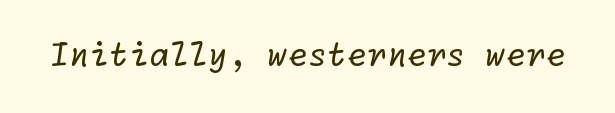
Q: Is the text bold? A: No.
Q: Is the typeface a serif or a sans-serif typeface? A: Sans-serif.
Q: Is the text underlined? A: No.
Q: Is the spacing between letters normal or unusually wide? A: Normal.
Q: Width (condensed, normal, or wide)? A: Normal.
Q: Stroke contrast? A: Low.
Q: x-height? A: Medium.
